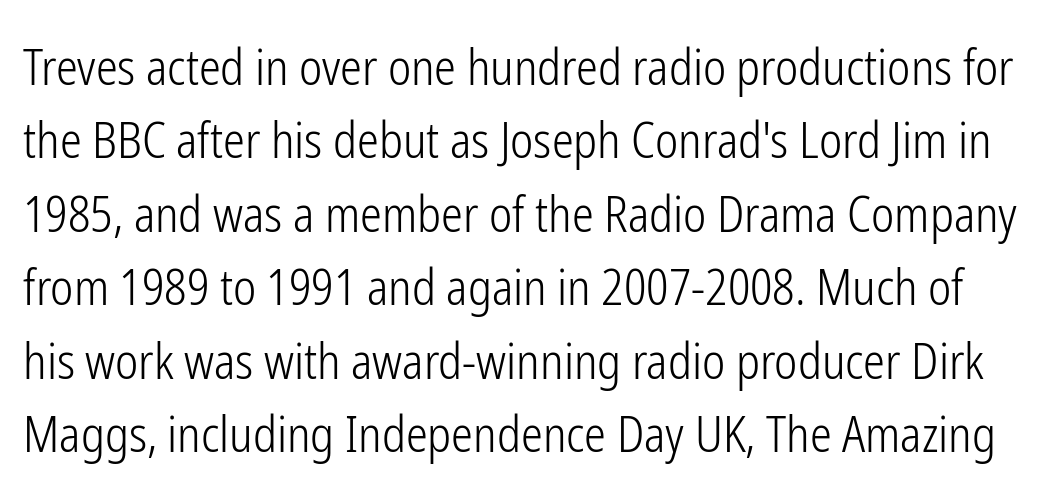
The image shows 49 px light, condensed sans-serif type, upright; set normal line spacing (1.5x), normal letter spacing, not underlined; low stroke contrast and a medium x-height.
